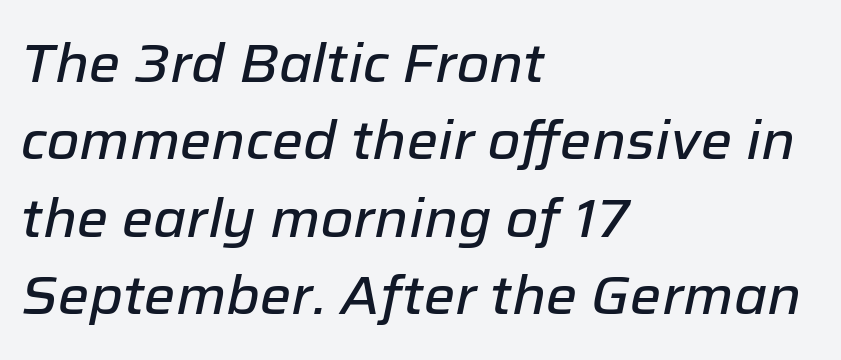
Whoever set this chose a conventional vertical rhythm. These lines are rendered in a variable-pitch font. Italic? Definitely — the glyphs are oblique. The horizontal fit of the characters is conventional and even. A clean baseline with only descenders dipping below it.
